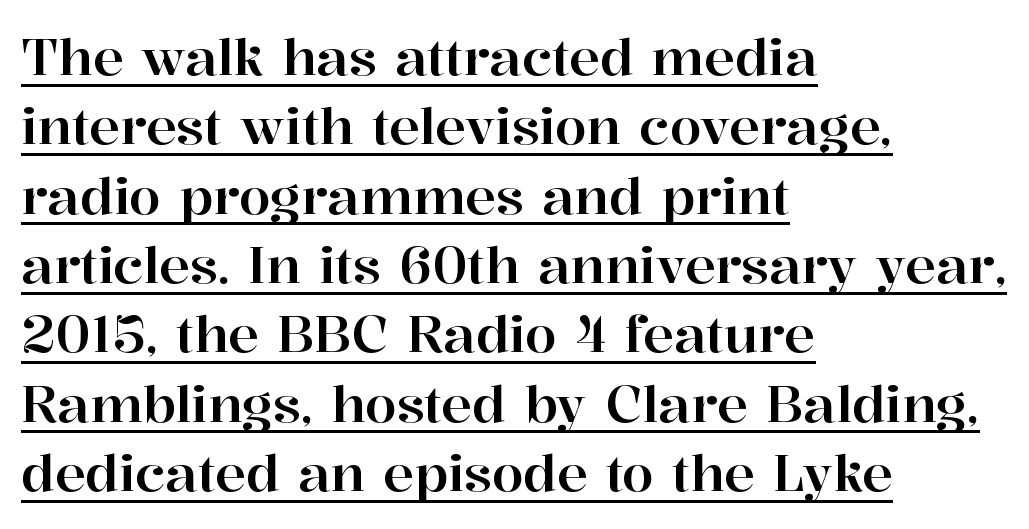
The image shows 51 px serif type, upright; set left-aligned, normal line spacing (1.36x), normal letter spacing, underlined; high stroke contrast and a medium x-height.
